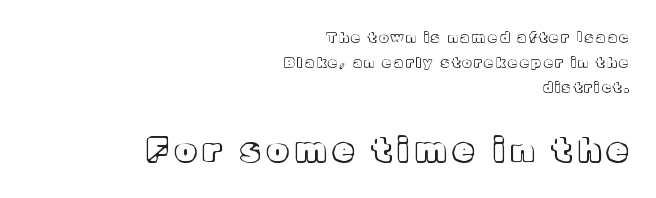
Q: Is the text italic (slanted)? A: No, it is upright.
Q: Is the text underlined? A: No.
Q: How is the paragraph aligned? A: Right-aligned.
Q: Is the spacing between letters normal or unusually wide? A: Unusually wide.
Q: Which block of text is set in a larger size, the first (top) or the second (bottom)? A: The second (bottom) one.
Q: Width (condensed, normal, or wide)? A: Normal.
Q: x-height? A: Medium.
Q: Monospaced? A: No.
